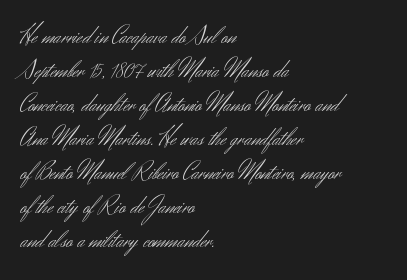
{"bold": "no", "underline": "no", "align": "left", "line_spacing": "normal", "line_spacing_ratio": 1.42, "letter_spacing": "normal", "letter_spacing_em": 0.0, "glyph_px": 24}
